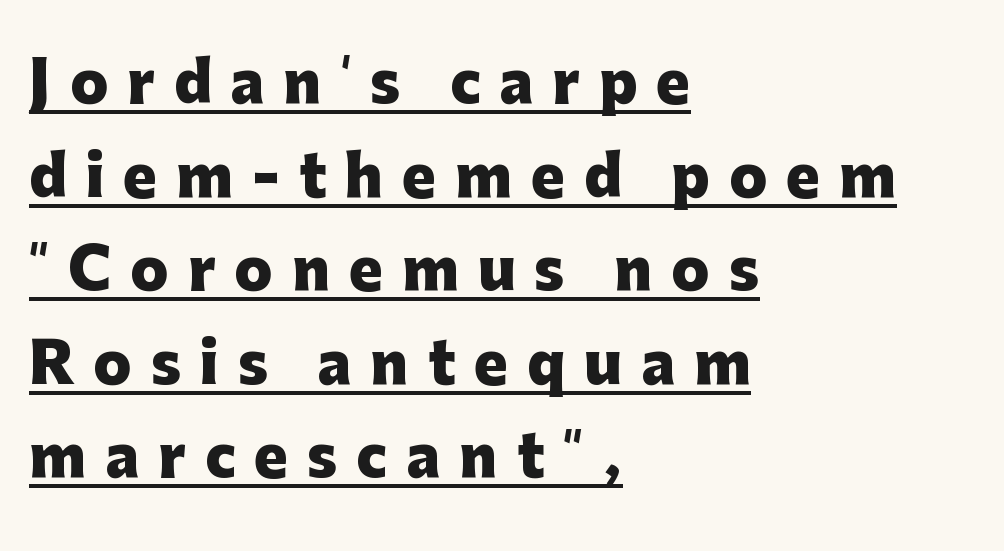
Vertical strokes here are truly vertical. The font family rendered here belongs to the sans-serif group. Alignment: flush left. You could not count columns in this text — the font is proportionally spaced. Each glyph is drawn with heavy, bold strokes. The glyphs are accompanied by a horizontal stroke just below them.
